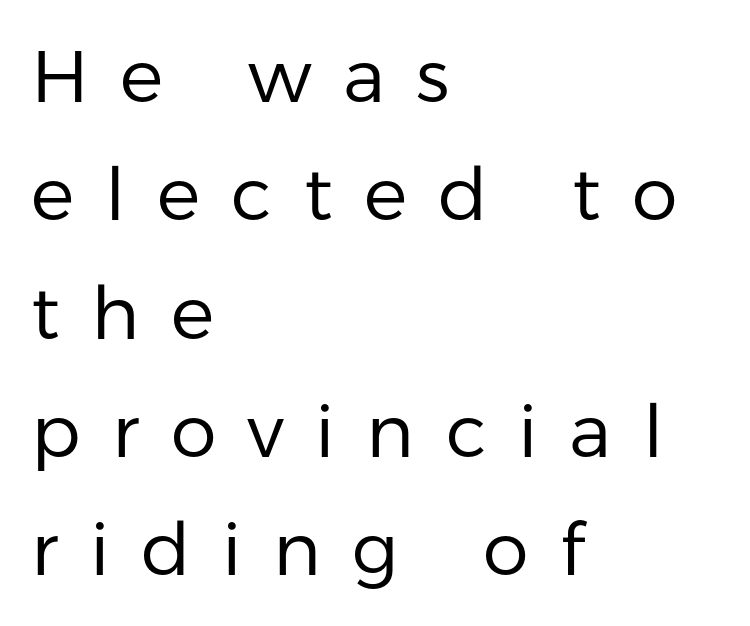
{"serif": "no", "italic": "no", "bold": "no", "weight": "regular", "width": "normal", "stroke_contrast": "low", "x_height": "medium", "monospaced": "no", "underline": "no", "align": "left", "line_spacing": "normal", "line_spacing_ratio": 1.62, "letter_spacing": "wide", "letter_spacing_em": 0.43, "glyph_px": 73}
